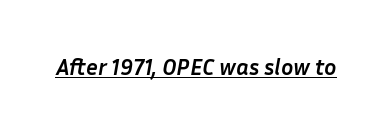
The image shows 23 px bold type, italic (leaning right); set normal letter spacing, underlined.
